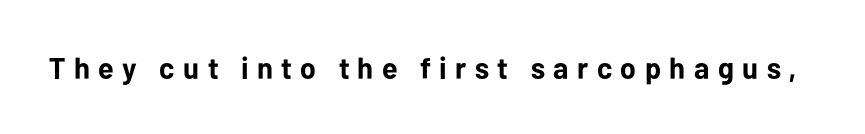
Q: Is the text bold? A: Yes.
Q: Is the text italic (slanted)? A: No, it is upright.
Q: Is the typeface a serif or a sans-serif typeface? A: Sans-serif.
Q: Is the text underlined? A: No.
Q: Is the spacing between letters normal or unusually wide? A: Unusually wide.
Q: Width (condensed, normal, or wide)? A: Normal.
Q: Stroke contrast? A: Low.
Q: x-height? A: Medium.
Q: Monospaced? A: No.
